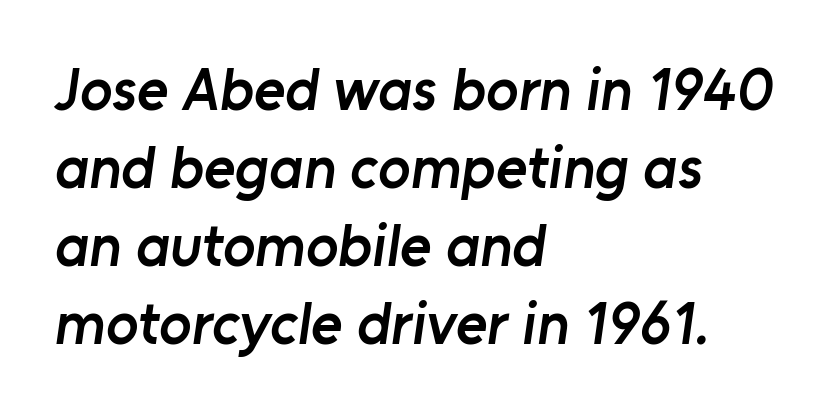
Q: Is the text bold? A: Semi-bold.
Q: Is the typeface a serif or a sans-serif typeface? A: Sans-serif.
Q: Is the text underlined? A: No.
Q: How is the paragraph aligned? A: Left-aligned.
Q: Is the spacing between letters normal or unusually wide? A: Normal.
Q: Is the spacing between lines tight, normal or loose? A: Normal.
Q: Width (condensed, normal, or wide)? A: Normal.
Q: Stroke contrast? A: Low.
Q: x-height? A: Medium.
Q: Monospaced? A: No.
